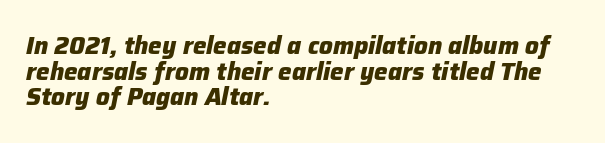
Lines of text with bare space underneath. The lines are packed closely together with very little leading. These lines are set flush left with a ragged right edge. The text carries the slant typical of an italic or oblique font. The sample has been set heavy, in full bold.
